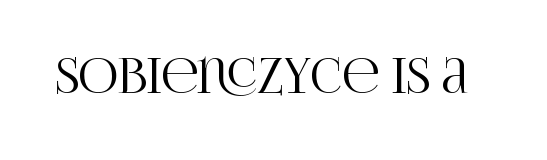
Words float on clear page, feet unadorned. Are there feet on the stems? There are — it's a serif. Look at the tracking — it's just the regular setting, nothing added. The letters stand straight up with perfectly vertical stems. Looks like regular typesetting: each glyph gets only the width it needs.
